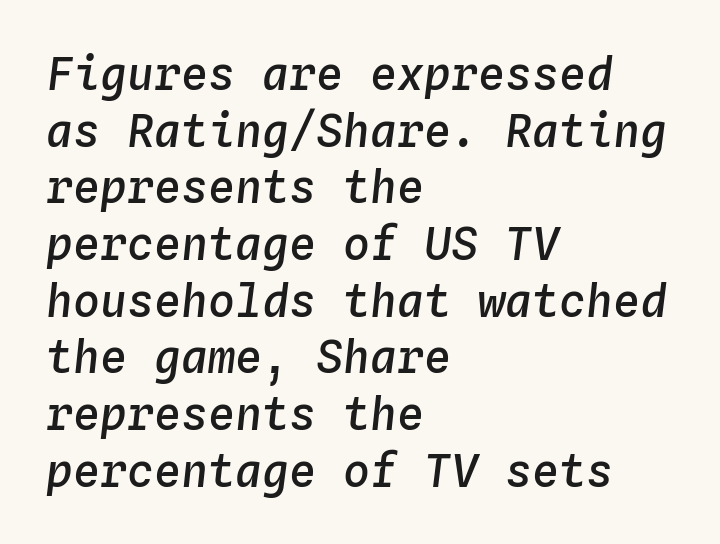
On the weight axis this lands at semibold, roughly 600. This rendering uses left alignment, leaving the right contour irregular. Inter-character spacing is left at the font's built-in metrics. Rendered with sloped, italic letterforms. Each row of text sits above clean, open space.
